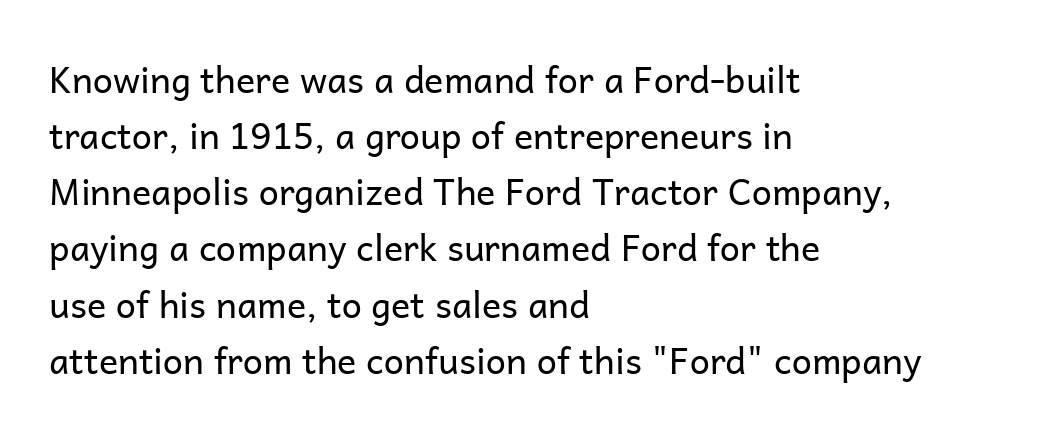
The passage shown is typed in a proportional face where columns would drift. The face used here is a sans, in the tradition of grotesques and geometrics. Each line starts at the same left margin while the right side varies. Ascenders rise straight up at ninety degrees.
